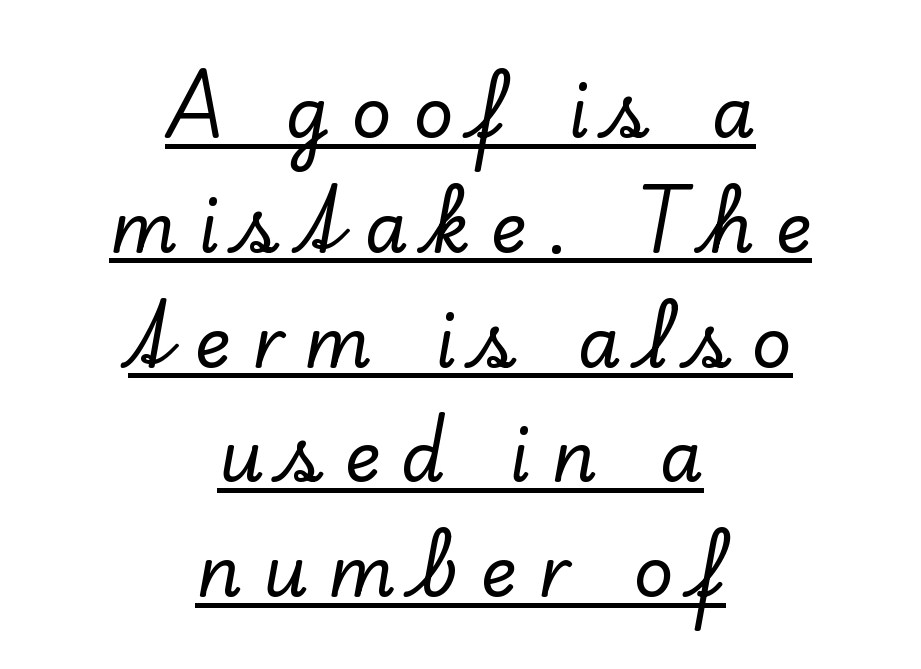
{"serif": "yes", "width": "normal", "stroke_contrast": "low", "x_height": "small", "monospaced": "no", "underline": "yes", "align": "center", "line_spacing": "normal", "line_spacing_ratio": 1.64, "letter_spacing": "wide", "letter_spacing_em": 0.3, "glyph_px": 70}
